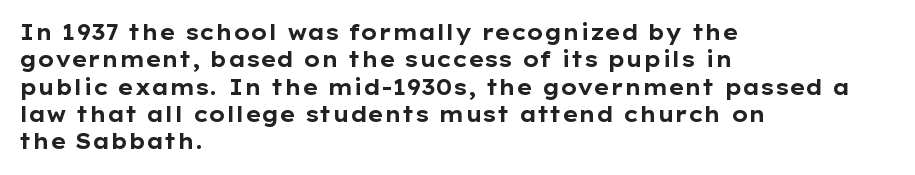
{"italic": "no", "bold": "yes", "underline": "no", "align": "left", "line_spacing": "normal", "line_spacing_ratio": 1.3, "letter_spacing": "normal", "letter_spacing_em": 0.0, "glyph_px": 21}
